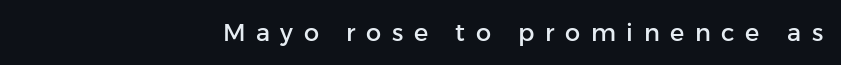
Q: Is the text italic (slanted)? A: No, it is upright.
Q: Is the text underlined? A: No.
Q: How is the paragraph aligned? A: Right-aligned.
Q: Is the spacing between letters normal or unusually wide? A: Unusually wide.
